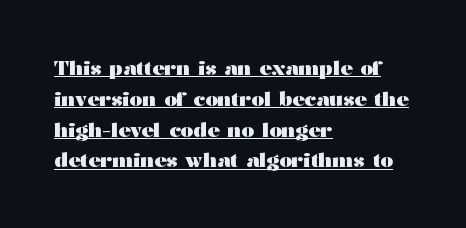
The characters look thick and weighty, a clear bold. Leftover space on each line is placed entirely after the last word. The lines sit at an ordinary, default distance from one another. Notice how a bar underscores the lettering throughout.
